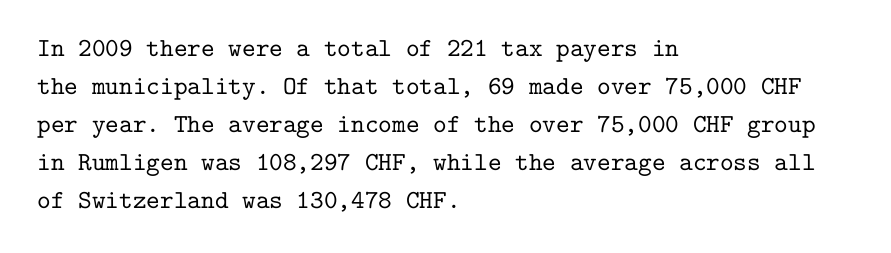
Q: Is the text italic (slanted)? A: No, it is upright.
Q: Is the text underlined? A: No.
Q: How is the paragraph aligned? A: Left-aligned.
Q: Is the spacing between letters normal or unusually wide? A: Normal.
Q: Is the spacing between lines tight, normal or loose? A: Normal.
